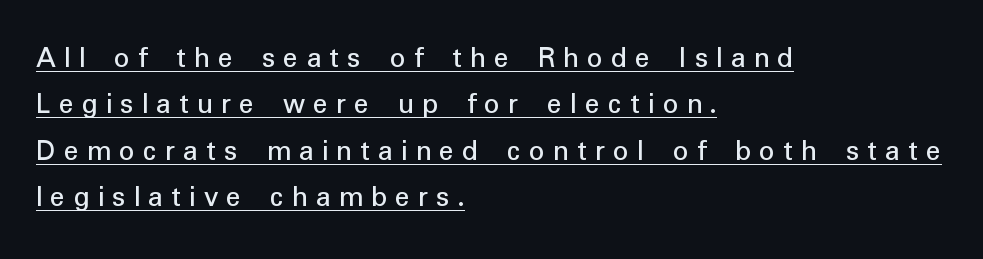
The image shows 31 px regular-weight sans-serif type, upright; set left-aligned, normal line spacing (1.5x), unusually wide letter spacing (+0.26 em), underlined; low stroke contrast and a medium x-height.
